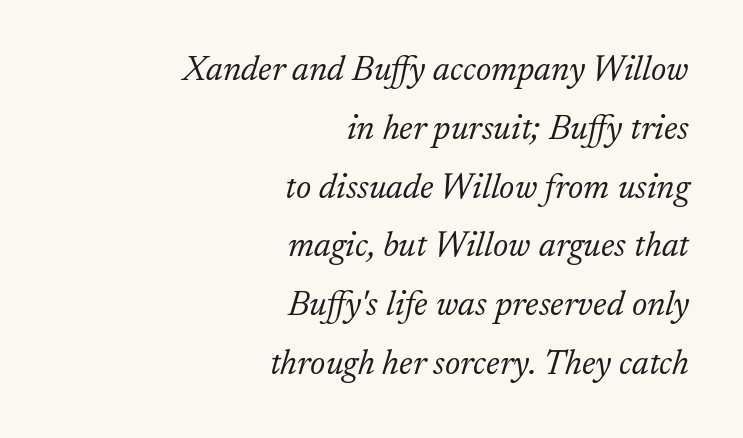
{"serif": "yes", "italic": "yes", "lean": "right", "slant_degrees": 17, "bold": "no", "weight": "light", "width": "normal", "stroke_contrast": "low", "x_height": "small", "monospaced": "no", "underline": "no", "align": "right", "line_spacing": "normal", "line_spacing_ratio": 1.68, "letter_spacing": "normal", "letter_spacing_em": 0.0, "glyph_px": 35}
